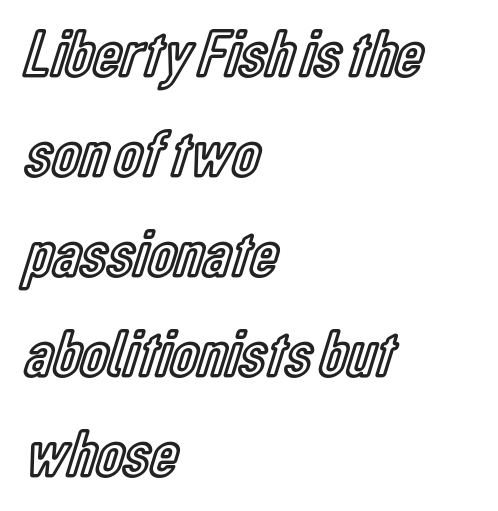
The image shows 68 px condensed type; set left-aligned, normal line spacing (1.47x), normal letter spacing, not underlined; a medium x-height.
